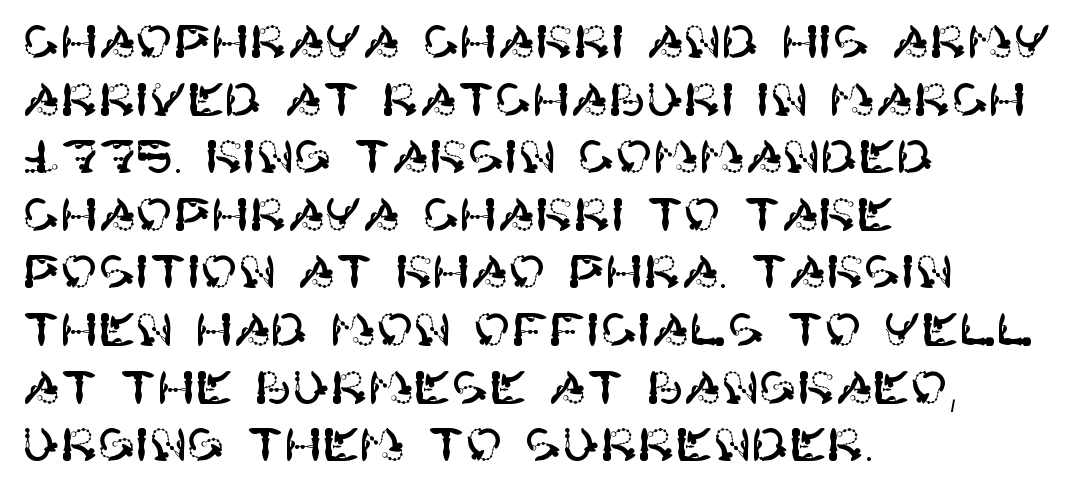
{"serif": "no", "italic": "no", "width": "normal", "stroke_contrast": "high", "x_height": "large", "underline": "no", "align": "left", "line_spacing": "normal", "line_spacing_ratio": 1.28, "letter_spacing": "normal", "letter_spacing_em": 0.0, "glyph_px": 45}
